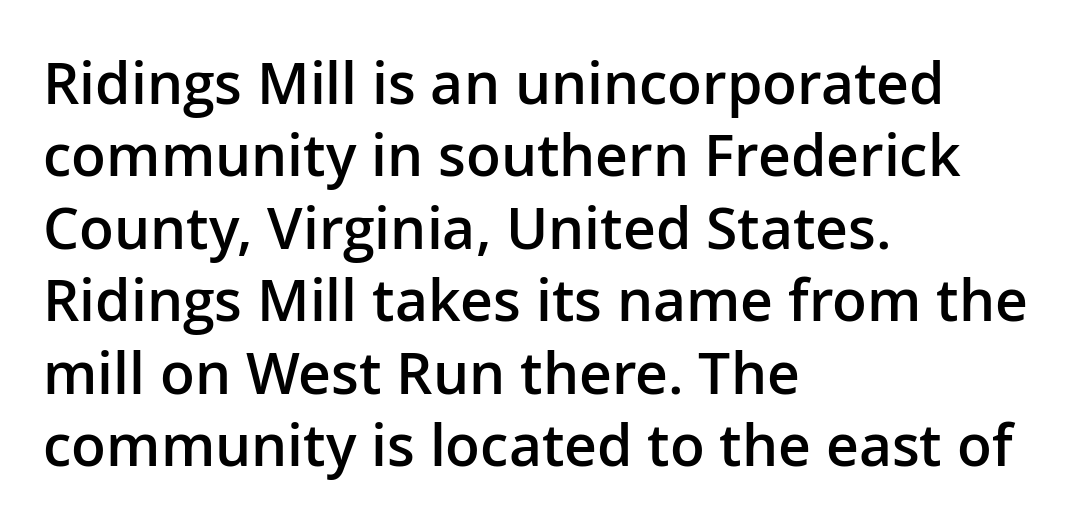
Q: Is the text bold? A: Semi-bold.
Q: Is the text italic (slanted)? A: No, it is upright.
Q: Is the typeface a serif or a sans-serif typeface? A: Sans-serif.
Q: Is the text underlined? A: No.
Q: How is the paragraph aligned? A: Left-aligned.
Q: Is the spacing between letters normal or unusually wide? A: Normal.
Q: Is the spacing between lines tight, normal or loose? A: Normal.
Q: Width (condensed, normal, or wide)? A: Normal.
Q: Stroke contrast? A: Low.
Q: x-height? A: Medium.
Q: Monospaced? A: No.
